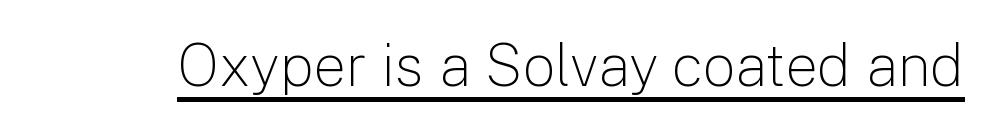
{"serif": "no", "italic": "no", "bold": "no", "weight": "light", "width": "normal", "stroke_contrast": "low", "x_height": "medium", "monospaced": "no", "underline": "yes", "letter_spacing": "normal", "letter_spacing_em": 0.0, "glyph_px": 58}
